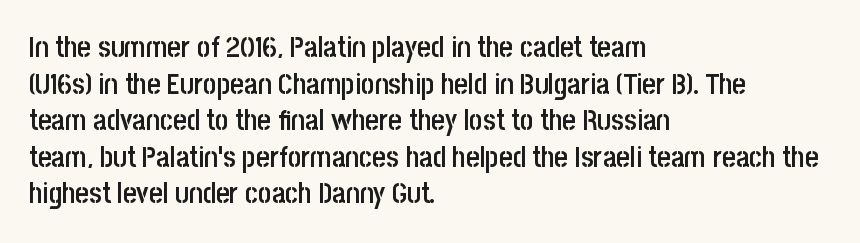
{"serif": "no", "italic": "no", "bold": "semi", "weight": "semibold", "width": "condensed", "stroke_contrast": "low", "x_height": "large", "monospaced": "no", "underline": "no", "align": "left", "line_spacing": "normal", "line_spacing_ratio": 1.26, "letter_spacing": "normal", "letter_spacing_em": 0.0, "glyph_px": 29}
